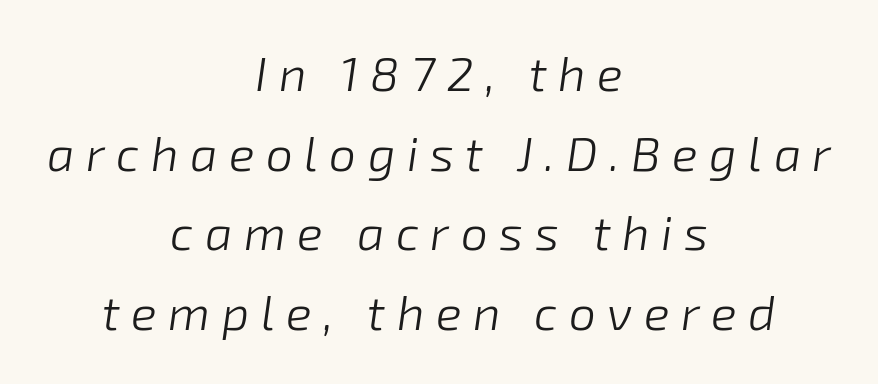
Style check: oblique. Weight: regular or lighter. This sample is center-justified, so both line endings float freely. Tracking here is generous; glyphs stand well apart from one another. Leading matches the norm, producing a regular column. Unmarked baselines from the first word to the last.
